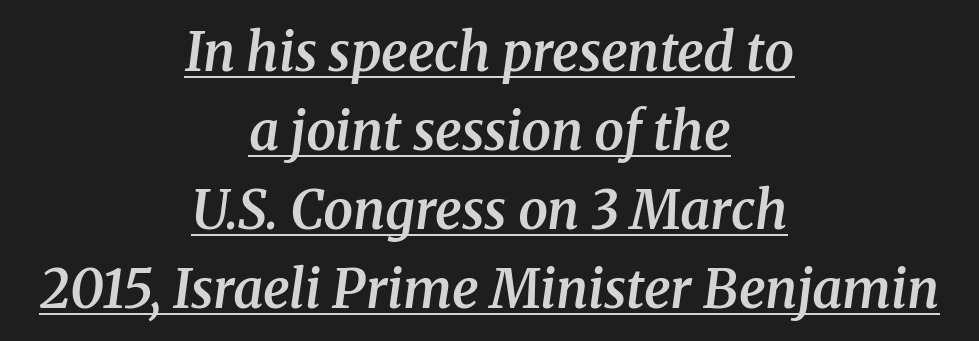
Yep, those are serifs on the letters. Characters are canted at an angle relative to the baseline's perpendicular. The text block is weighted toward neither margin, spreading evenly from the middle. Compared with typical body copy, the letter spacing here is the same. Notice how descenders clear the ascenders below comfortably — that's standard leading.
